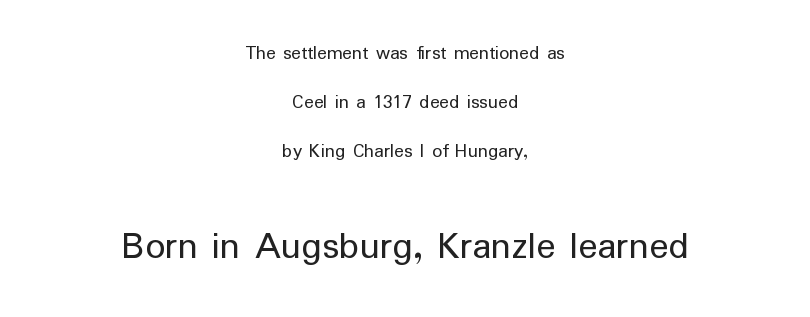
The image shows 40 px regular-weight sans-serif type, upright; set centered, loose line spacing (2.45x), normal letter spacing, not underlined; the second (bottom) block is 2.0x larger; low stroke contrast and a medium x-height.
